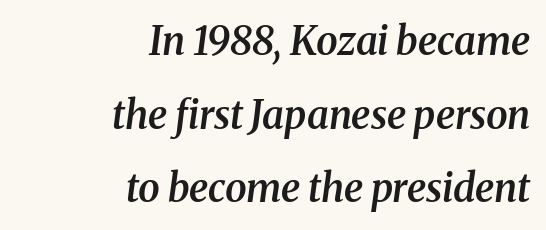
{"serif": "yes", "italic": "yes", "lean": "right", "slant_degrees": 8, "bold": "semi", "weight": "semibold", "width": "normal", "stroke_contrast": "medium", "x_height": "medium", "monospaced": "no", "underline": "no", "align": "right", "line_spacing_ratio": 1.89, "letter_spacing": "normal", "letter_spacing_em": 0.0, "glyph_px": 39}
